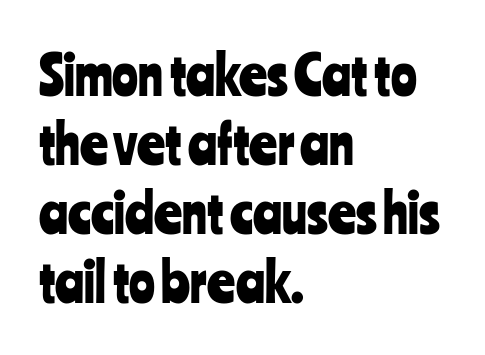
The image shows 54 px condensed sans-serif type, upright; set left-aligned, normal line spacing (1.28x), normal letter spacing, not underlined; low stroke contrast and a medium x-height.
